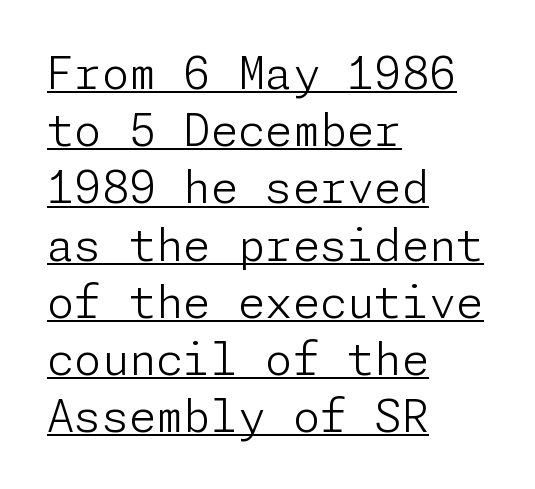
{"serif": "no", "italic": "no", "bold": "no", "weight": "light", "width": "normal", "stroke_contrast": "low", "x_height": "medium", "underline": "yes", "align": "left", "line_spacing": "normal", "line_spacing_ratio": 1.3, "letter_spacing": "normal", "letter_spacing_em": 0.0, "glyph_px": 44}
